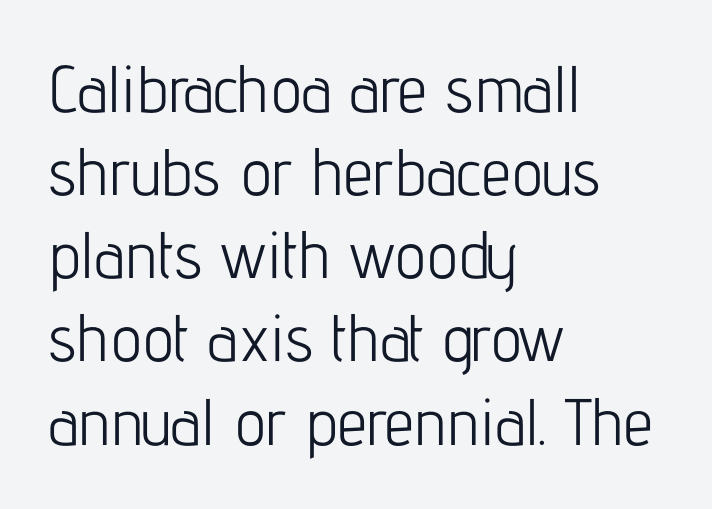
{"serif": "no", "italic": "no", "bold": "no", "weight": "light", "width": "condensed", "stroke_contrast": "low", "x_height": "medium", "monospaced": "no", "underline": "no", "align": "left", "line_spacing": "normal", "line_spacing_ratio": 1.26, "letter_spacing": "normal", "letter_spacing_em": 0.0, "glyph_px": 66}
